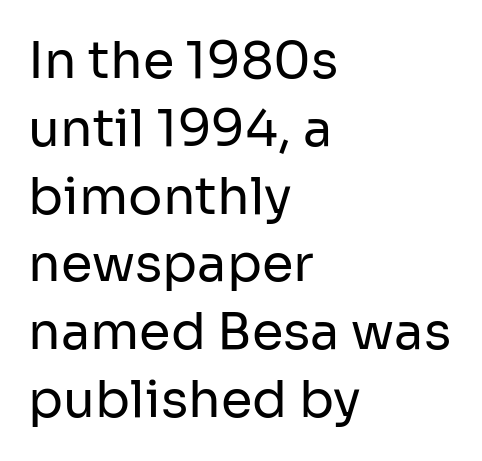
Q: Is the text bold? A: No.
Q: Is the text italic (slanted)? A: No, it is upright.
Q: Is the typeface a serif or a sans-serif typeface? A: Sans-serif.
Q: Is the text underlined? A: No.
Q: How is the paragraph aligned? A: Left-aligned.
Q: Is the spacing between letters normal or unusually wide? A: Normal.
Q: Is the spacing between lines tight, normal or loose? A: Normal.
Q: Width (condensed, normal, or wide)? A: Normal.
Q: Stroke contrast? A: Low.
Q: x-height? A: Medium.
Q: Monospaced? A: No.
